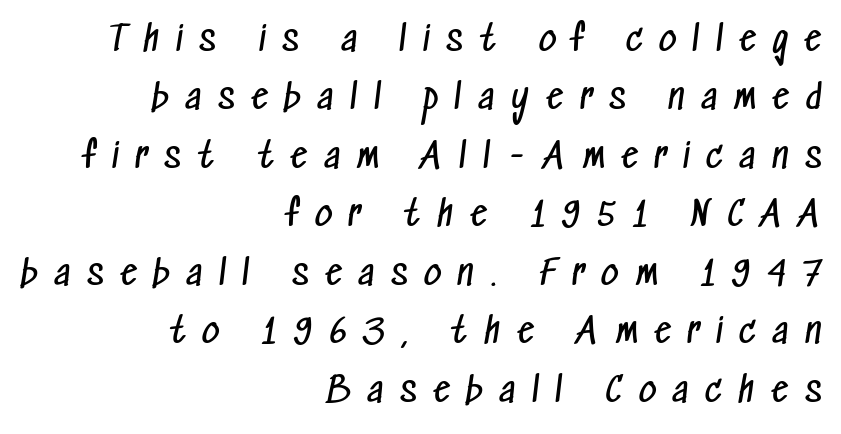
Q: Is the text bold? A: No.
Q: Is the typeface a serif or a sans-serif typeface? A: Sans-serif.
Q: Is the text underlined? A: No.
Q: How is the paragraph aligned? A: Right-aligned.
Q: Is the spacing between letters normal or unusually wide? A: Unusually wide.
Q: Width (condensed, normal, or wide)? A: Condensed.
Q: Stroke contrast? A: Low.
Q: x-height? A: Medium.
Q: Monospaced? A: No.
